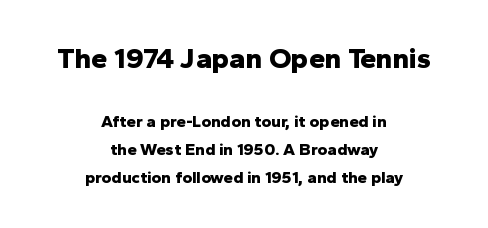
The image shows 29 px bold sans-serif type, upright; set centered, normal line spacing (1.63x), normal letter spacing, not underlined; the first (top) block is 1.71x larger; low stroke contrast and a medium x-height.
